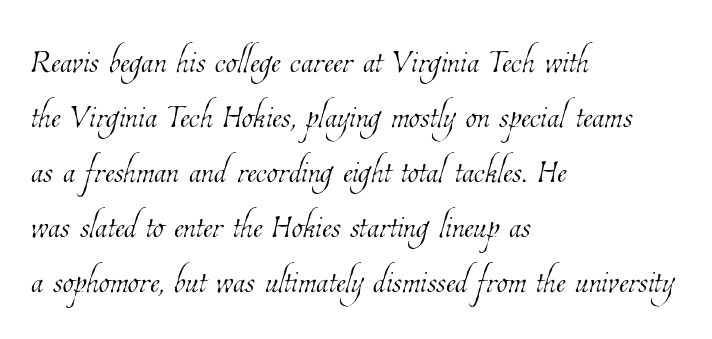
The image shows 45 px thin, condensed type; set left-aligned, line spacing 1.22x, normal letter spacing, not underlined; low stroke contrast and a medium x-height.
